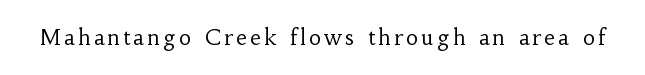
Q: Is the text bold? A: No.
Q: Is the text italic (slanted)? A: No, it is upright.
Q: Is the text underlined? A: No.
